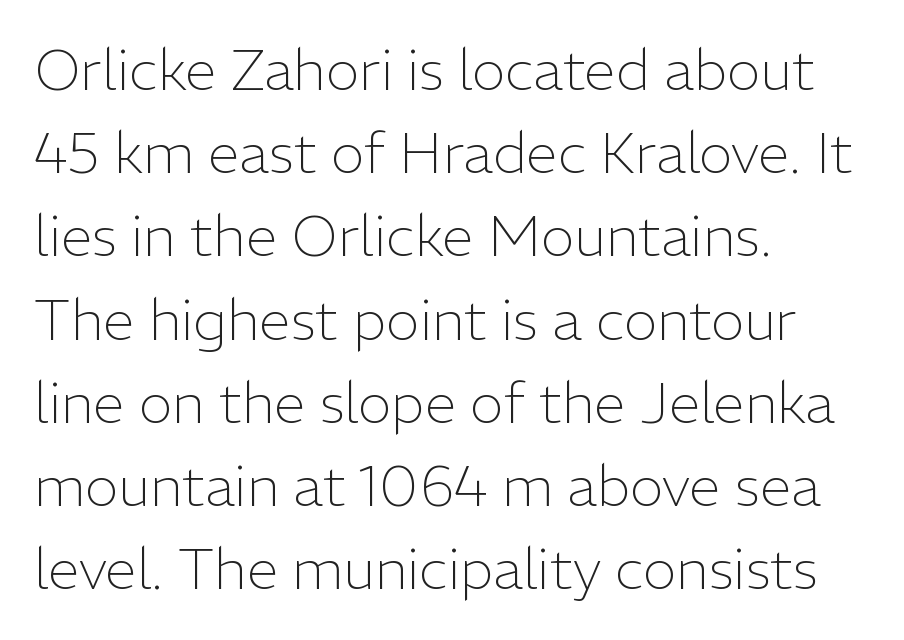
The image shows 57 px light sans-serif type, upright; set left-aligned, normal line spacing (1.46x), normal letter spacing, not underlined; low stroke contrast and a medium x-height.
